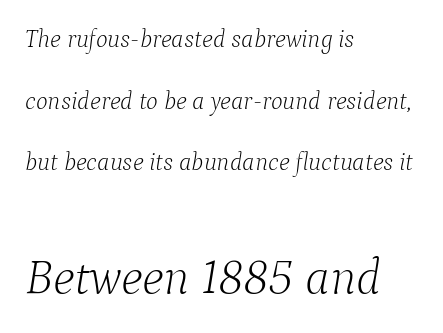
Q: Is the text bold? A: No.
Q: Is the text italic (slanted)? A: Yes, it leans right by about 9 degrees.
Q: Is the typeface a serif or a sans-serif typeface? A: Serif.
Q: Is the text underlined? A: No.
Q: How is the paragraph aligned? A: Left-aligned.
Q: Is the spacing between letters normal or unusually wide? A: Normal.
Q: Is the spacing between lines tight, normal or loose? A: Loose.
Q: Which block of text is set in a larger size, the first (top) or the second (bottom)? A: The second (bottom) one.
Q: Width (condensed, normal, or wide)? A: Normal.
Q: Stroke contrast? A: Low.
Q: x-height? A: Medium.
Q: Monospaced? A: No.
